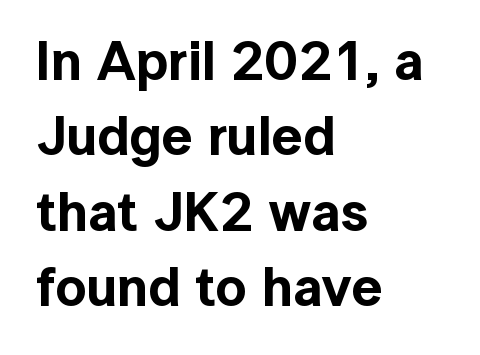
{"serif": "no", "italic": "no", "width": "normal", "x_height": "medium", "monospaced": "no", "underline": "no", "align": "left", "line_spacing": "normal", "line_spacing_ratio": 1.37, "letter_spacing": "normal", "letter_spacing_em": 0.0, "glyph_px": 55}
